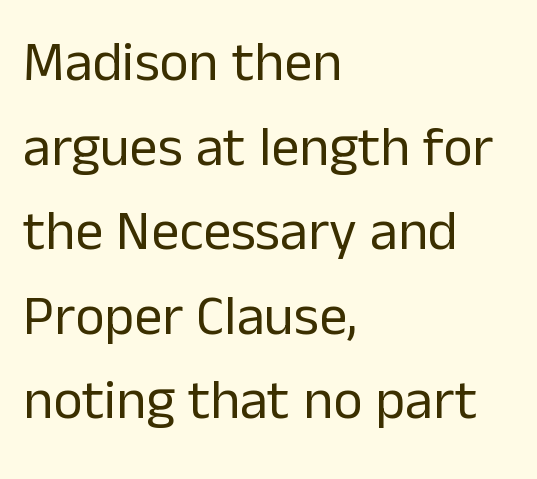
No italicization has been applied; the sample stays upright. Vertically, the passage feels balanced, rows spaced as you'd expect. Notice how the passage keeps a crisp vertical edge on the left only. Beneath every word, the page is bare.
